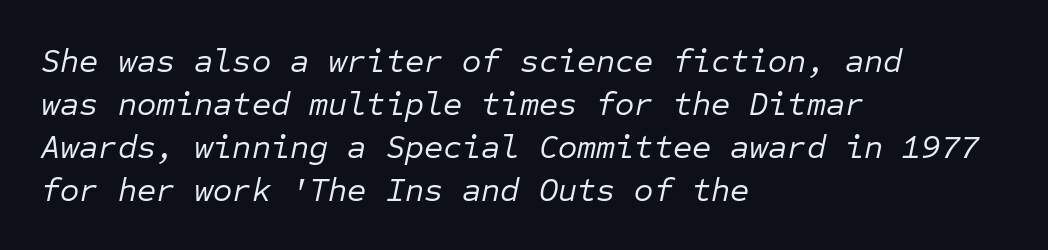
Q: Is the text bold? A: No.
Q: Is the text italic (slanted)? A: Yes, it leans right by about 12 degrees.
Q: Is the text underlined? A: No.
Q: How is the paragraph aligned? A: Left-aligned.
Q: Is the spacing between letters normal or unusually wide? A: Normal.
Q: Is the spacing between lines tight, normal or loose? A: Normal.
Q: Width (condensed, normal, or wide)? A: Normal.
Q: Stroke contrast? A: Low.
Q: x-height? A: Medium.
Q: Monospaced? A: Yes.
